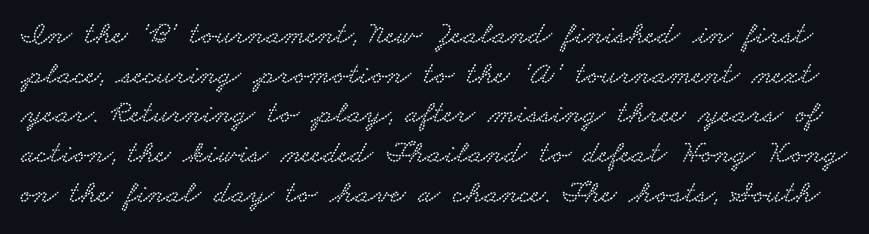
Q: Is the typeface a serif or a sans-serif typeface? A: Serif.
Q: Is the text underlined? A: No.
Q: Is the spacing between letters normal or unusually wide? A: Normal.
Q: Width (condensed, normal, or wide)? A: Wide.
Q: Stroke contrast? A: Low.
Q: x-height? A: Small.
Q: Monospaced? A: No.
